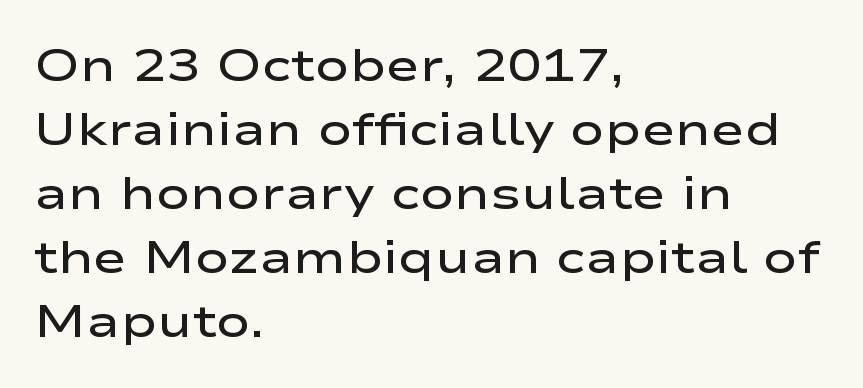
The horizontal fit of the characters is conventional and even. Regarding serifs, this sample does without them. Heft: intermediate — a semibold. The lines sit at an ordinary, default distance from one another.
